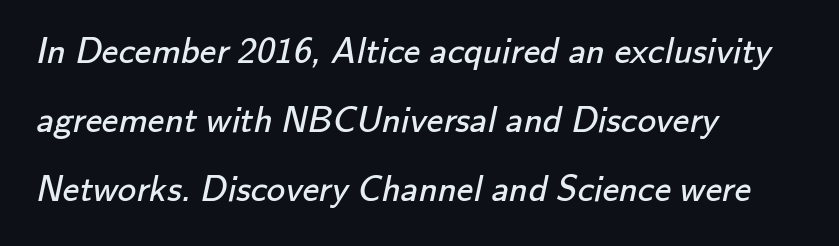
{"serif": "no", "bold": "no", "weight": "regular", "width": "normal", "stroke_contrast": "low", "x_height": "small", "monospaced": "no", "underline": "no", "align": "left", "line_spacing_ratio": 1.86, "letter_spacing": "normal", "letter_spacing_em": 0.0, "glyph_px": 37}
